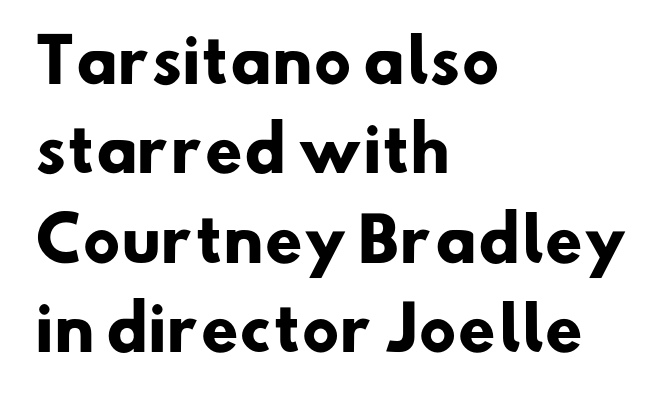
The image shows 60 px heavy sans-serif type; set left-aligned, normal line spacing (1.49x), normal letter spacing, not underlined; low stroke contrast and a small x-height.
